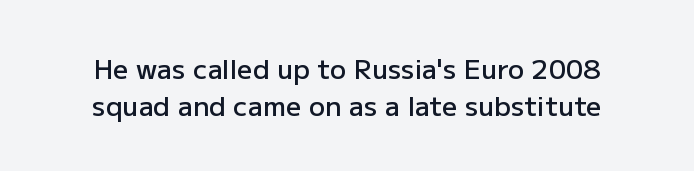
{"italic": "no", "bold": "semi", "underline": "no", "align": "center", "line_spacing": "normal", "line_spacing_ratio": 1.37, "letter_spacing": "normal", "letter_spacing_em": 0.0, "glyph_px": 27}
